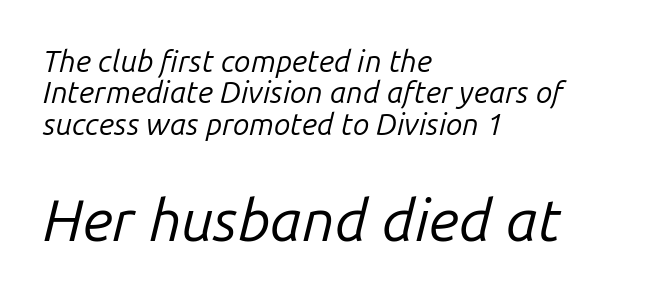
Q: Is the text bold? A: No.
Q: Is the text italic (slanted)? A: Yes, it leans right by about 14 degrees.
Q: Is the text underlined? A: No.
Q: How is the paragraph aligned? A: Left-aligned.
Q: Is the spacing between letters normal or unusually wide? A: Normal.
Q: Is the spacing between lines tight, normal or loose? A: Tight.
Q: Which block of text is set in a larger size, the first (top) or the second (bottom)? A: The second (bottom) one.
Q: Width (condensed, normal, or wide)? A: Normal.
Q: Stroke contrast? A: Low.
Q: x-height? A: Medium.
Q: Monospaced? A: No.
